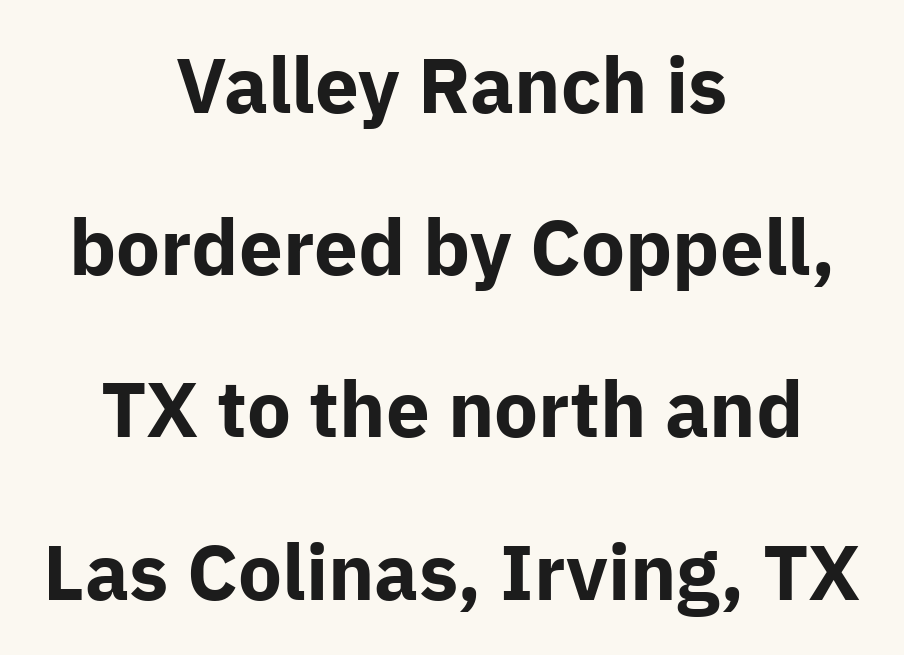
The designer dialed line spacing up above the default. Notice how the passage keeps no hard edge, just a central spine. The font family rendered here belongs to the sans-serif group. The tracking reads as untouched default to a designer's eye.
